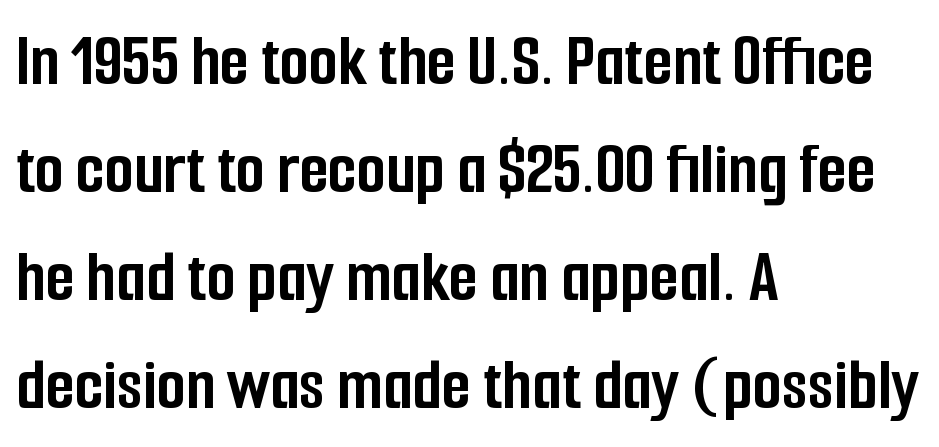
Q: Is the text bold? A: Yes.
Q: Is the text italic (slanted)? A: No, it is upright.
Q: Is the typeface a serif or a sans-serif typeface? A: Sans-serif.
Q: Is the text underlined? A: No.
Q: How is the paragraph aligned? A: Left-aligned.
Q: Is the spacing between letters normal or unusually wide? A: Normal.
Q: Is the spacing between lines tight, normal or loose? A: Normal.
Q: Width (condensed, normal, or wide)? A: Condensed.
Q: Stroke contrast? A: Low.
Q: x-height? A: Medium.
Q: Monospaced? A: No.
